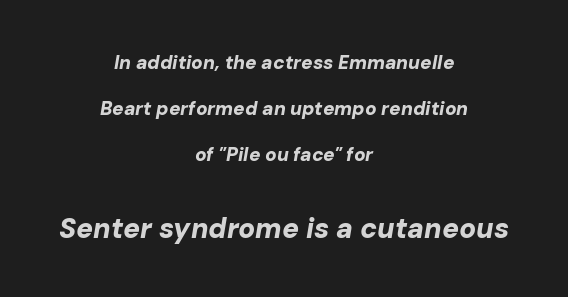
This sample uses plain, unmodified letter spacing. The rendering uses a large line-height, opening up the rows. Is the block centered? Yes — each line is placed symmetrically about the middle. Nobody drew a line under any word here.
